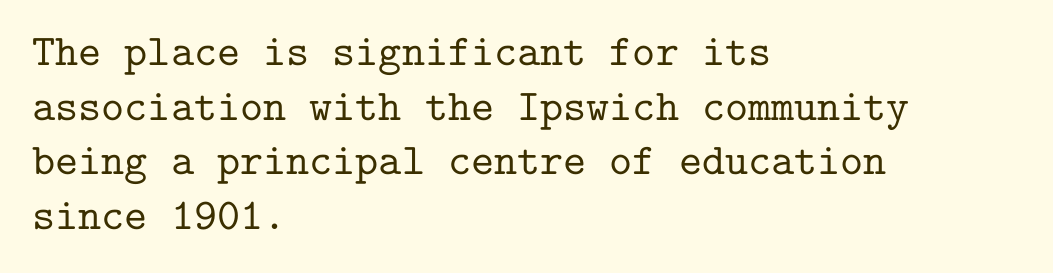
{"serif": "yes", "italic": "no", "width": "normal", "stroke_contrast": "low", "x_height": "medium", "monospaced": "yes", "underline": "no", "align": "left", "line_spacing_ratio": 1.24, "letter_spacing": "normal", "letter_spacing_em": 0.0, "glyph_px": 44}
